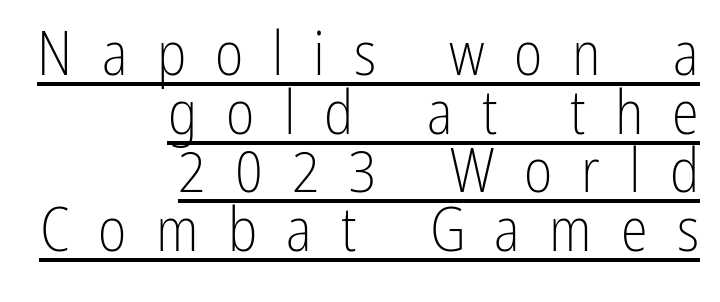
The image shows 61 px light, condensed sans-serif type, upright; set right-aligned, tight line spacing (0.96x), unusually wide letter spacing (+0.48 em), underlined; low stroke contrast and a medium x-height.
